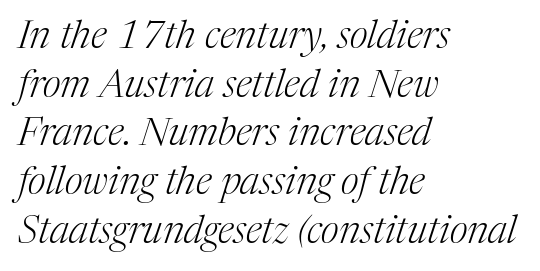
Words appear dense and cohesive because spacing is normal. On a weight scale, this lands at 450 or below. You can tell from the footed stems that serif type was used. This sample is left-justified, so line endings fall wherever the words run out. Rows of type keep a routine distance in the vertical direction. Note the varied advance widths — an 'i' is clearly narrower than an 'm'.
